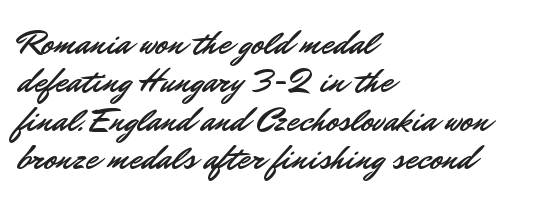
Q: Is the text italic (slanted)? A: Yes.
Q: Is the typeface a serif or a sans-serif typeface? A: Sans-serif.
Q: Is the text underlined? A: No.
Q: How is the paragraph aligned? A: Left-aligned.
Q: Is the spacing between letters normal or unusually wide? A: Normal.
Q: Is the spacing between lines tight, normal or loose? A: Tight.
Q: Width (condensed, normal, or wide)? A: Normal.
Q: Stroke contrast? A: Low.
Q: x-height? A: Small.
Q: Monospaced? A: No.
